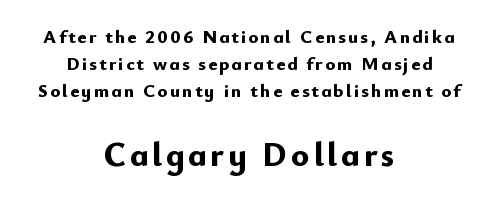
Q: Is the text bold? A: Yes.
Q: Is the text italic (slanted)? A: No, it is upright.
Q: Is the typeface a serif or a sans-serif typeface? A: Sans-serif.
Q: Is the text underlined? A: No.
Q: How is the paragraph aligned? A: Centered.
Q: Is the spacing between lines tight, normal or loose? A: Normal.
Q: Which block of text is set in a larger size, the first (top) or the second (bottom)? A: The second (bottom) one.
Q: Width (condensed, normal, or wide)? A: Normal.
Q: Stroke contrast? A: Low.
Q: x-height? A: Small.
Q: Monospaced? A: No.
